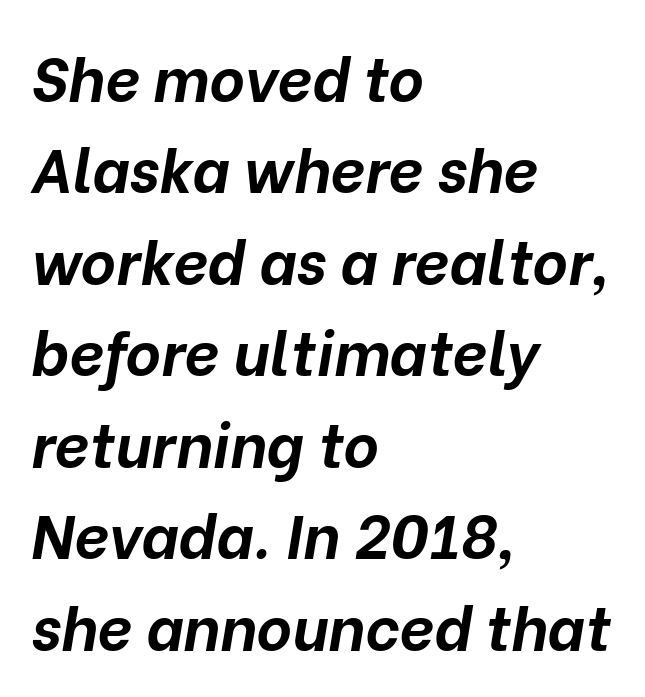
{"italic": "yes", "lean": "right", "slant_degrees": 10, "bold": "yes", "weight": "bold", "width": "normal", "stroke_contrast": "low", "x_height": "medium", "monospaced": "no", "underline": "no", "align": "left", "line_spacing": "normal", "line_spacing_ratio": 1.5, "letter_spacing": "normal", "letter_spacing_em": 0.0, "glyph_px": 61}
